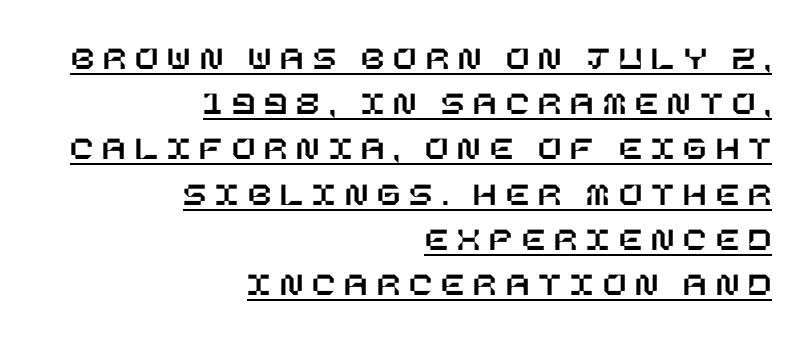
{"italic": "no", "width": "normal", "stroke_contrast": "low", "x_height": "large", "underline": "yes", "align": "right", "line_spacing": "normal", "line_spacing_ratio": 1.33, "letter_spacing": "wide", "letter_spacing_em": 0.27, "glyph_px": 34}
